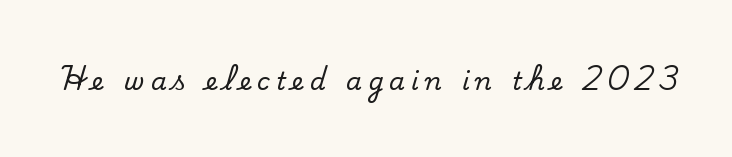
Plain, unruled lines of type. These lines have a slow, spaced-out rhythm from letter to letter.
